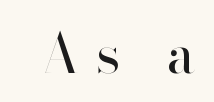
Posture: upright roman. Character widths vary here, with narrow letters taking less room than wide ones. The specimen omits any rule beneath the text block's lines. The letterforms stand isolated, each surrounded by extra space.
